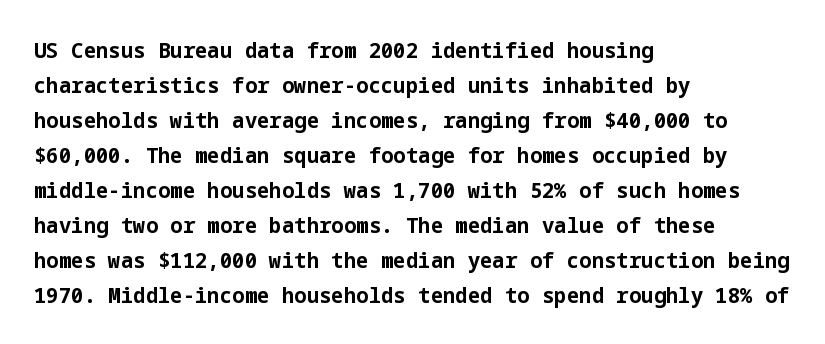
{"italic": "no", "bold": "yes", "underline": "no", "align": "left", "line_spacing": "normal", "line_spacing_ratio": 1.59, "letter_spacing": "normal", "letter_spacing_em": 0.0, "glyph_px": 22}
